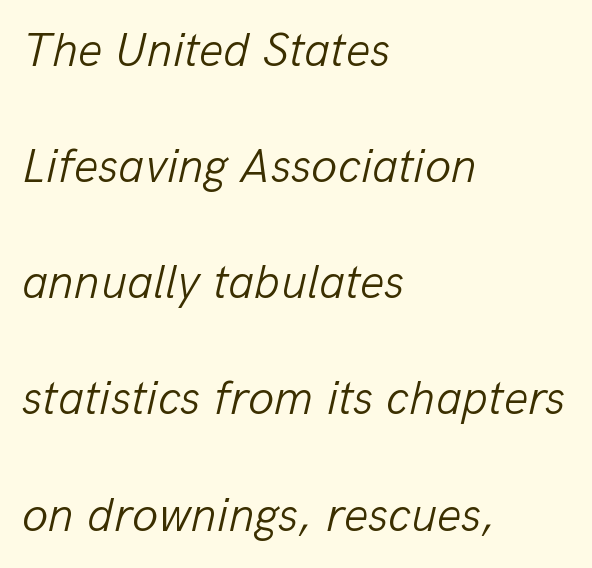
The image shows 48 px light type, italic (leaning right); set left-aligned, loose line spacing (2.42x), normal letter spacing, not underlined; low stroke contrast and a medium x-height.
